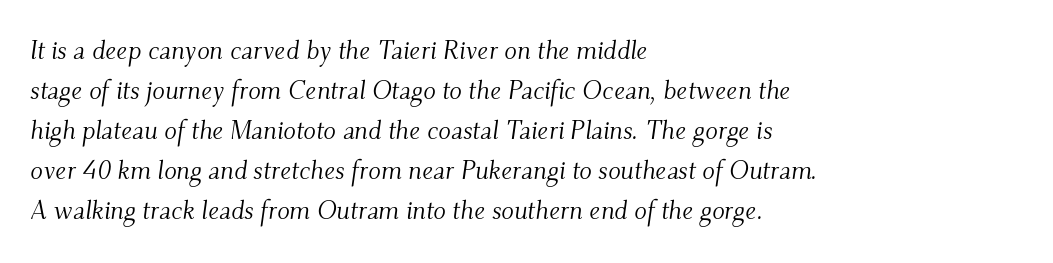
The space directly below the letters is spotless. Is there much room between lines? A standard amount, neither cramped nor airy. Stroke mass is kept to a normal reading level or below. This rendering leaves character spacing at its baseline value. The glyphs look as if they've been sheared to an angle.
